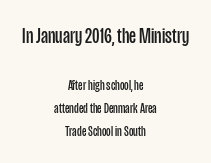
The image shows 22 px text type, upright; set centered, normal line spacing (1.65x), normal letter spacing, not underlined; the first (top) block is 1.57x larger.
